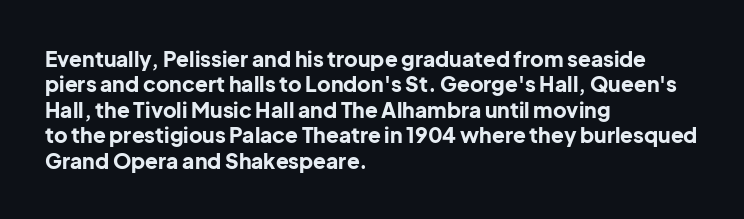
{"italic": "no", "bold": "yes", "underline": "no", "align": "left", "line_spacing_ratio": 1.21, "letter_spacing": "normal", "letter_spacing_em": 0.0, "glyph_px": 21}
